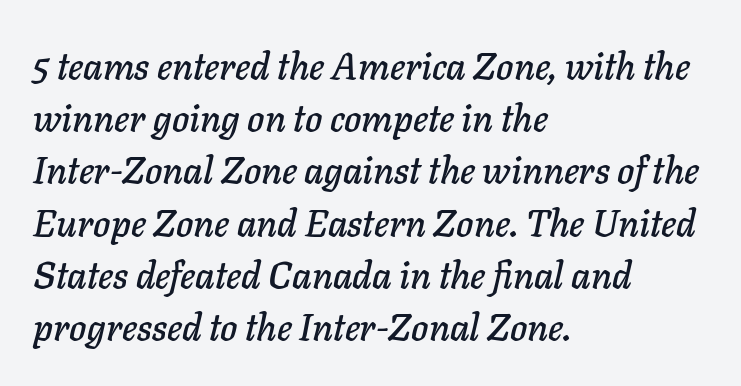
Q: Is the text italic (slanted)? A: Yes, it leans right by about 11 degrees.
Q: Is the text underlined? A: No.
Q: How is the paragraph aligned? A: Left-aligned.
Q: Is the spacing between letters normal or unusually wide? A: Normal.
Q: Is the spacing between lines tight, normal or loose? A: Normal.
Q: Width (condensed, normal, or wide)? A: Normal.
Q: Stroke contrast? A: Low.
Q: x-height? A: Medium.
Q: Monospaced? A: No.
